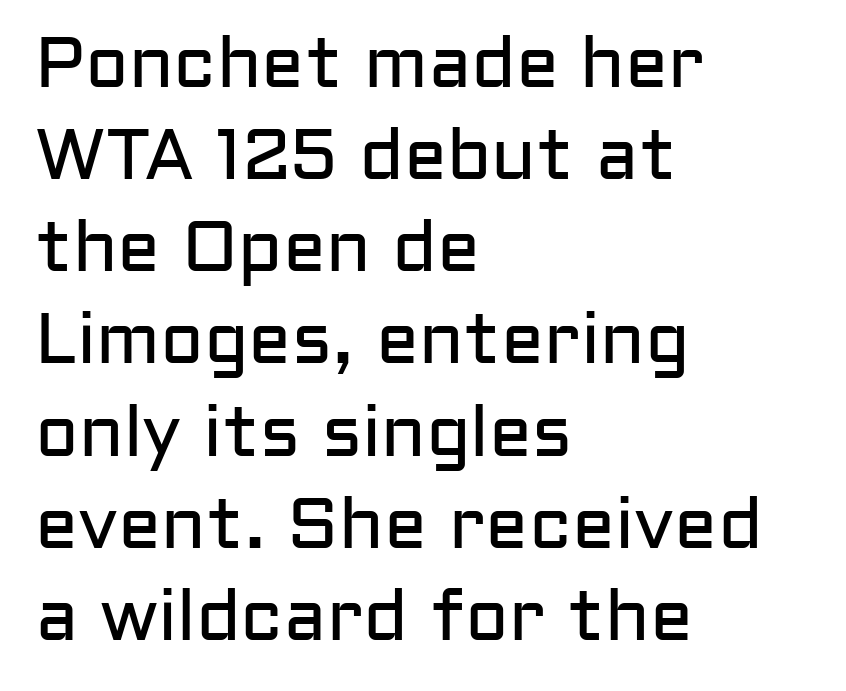
Q: Is the text bold? A: No.
Q: Is the text italic (slanted)? A: No, it is upright.
Q: Is the typeface a serif or a sans-serif typeface? A: Sans-serif.
Q: Is the text underlined? A: No.
Q: How is the paragraph aligned? A: Left-aligned.
Q: Is the spacing between letters normal or unusually wide? A: Normal.
Q: Is the spacing between lines tight, normal or loose? A: Normal.
Q: Width (condensed, normal, or wide)? A: Normal.
Q: Stroke contrast? A: Low.
Q: x-height? A: Medium.
Q: Monospaced? A: No.
